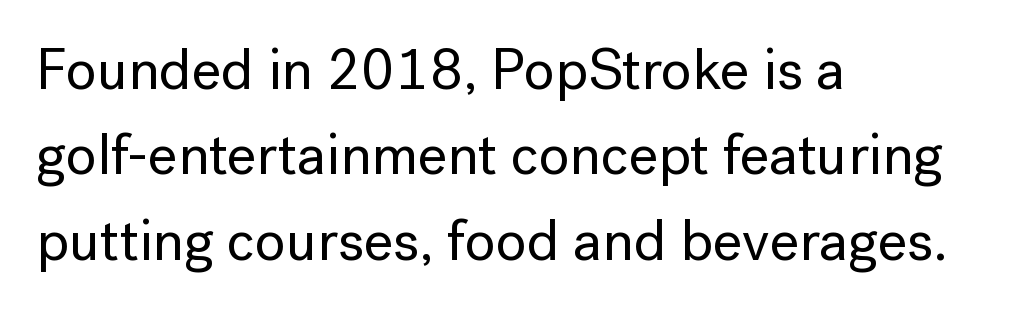
Q: Is the text italic (slanted)? A: No, it is upright.
Q: Is the typeface a serif or a sans-serif typeface? A: Sans-serif.
Q: Is the text underlined? A: No.
Q: How is the paragraph aligned? A: Left-aligned.
Q: Is the spacing between letters normal or unusually wide? A: Normal.
Q: Is the spacing between lines tight, normal or loose? A: Normal.
Q: Width (condensed, normal, or wide)? A: Normal.
Q: Stroke contrast? A: Low.
Q: x-height? A: Medium.
Q: Monospaced? A: No.
